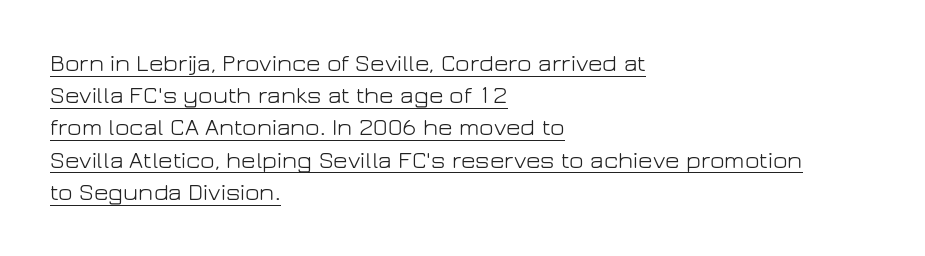
{"italic": "no", "bold": "no", "underline": "yes", "align": "left", "line_spacing": "normal", "line_spacing_ratio": 1.29, "letter_spacing": "normal", "letter_spacing_em": 0.0, "glyph_px": 25}
